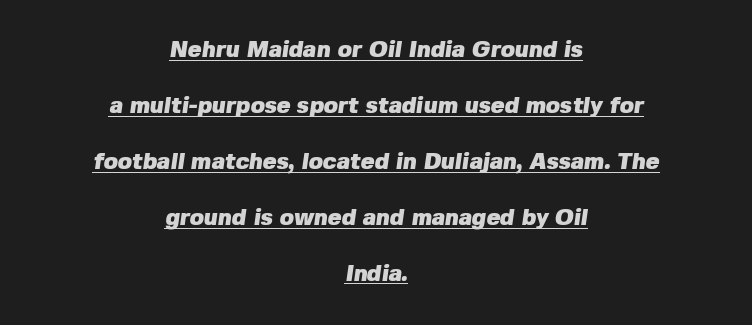
The image shows 23 px bold type; set centered, loose line spacing (2.43x), normal letter spacing, underlined.
